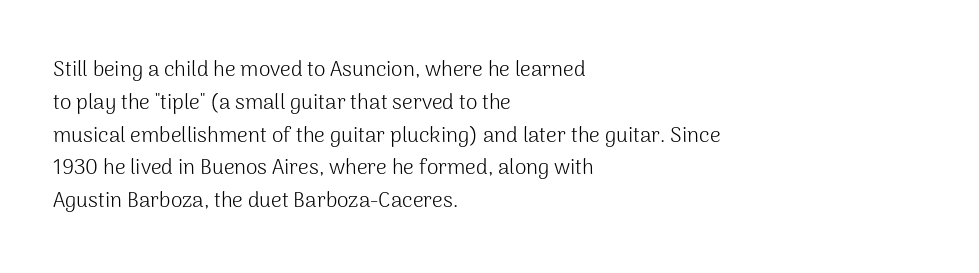
Q: Is the text bold? A: No.
Q: Is the text italic (slanted)? A: No, it is upright.
Q: Is the text underlined? A: No.
Q: How is the paragraph aligned? A: Left-aligned.
Q: Is the spacing between letters normal or unusually wide? A: Normal.
Q: Is the spacing between lines tight, normal or loose? A: Normal.
